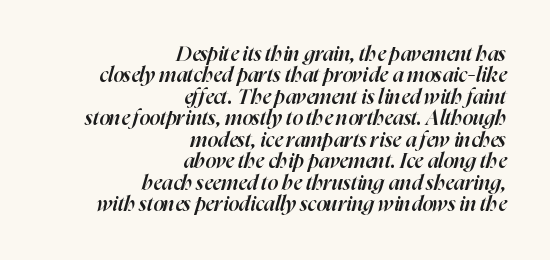
Emphasis-style slanted type is in use. Students, this is semibold: more ink than regular, less than bold. The string is rendered with underlining switched off. Does extra space separate the letters? No, they use regular spacing. The compositor pushed each line to the right boundary. Summary of vertical rhythm: compact, with narrow interline spacing.
